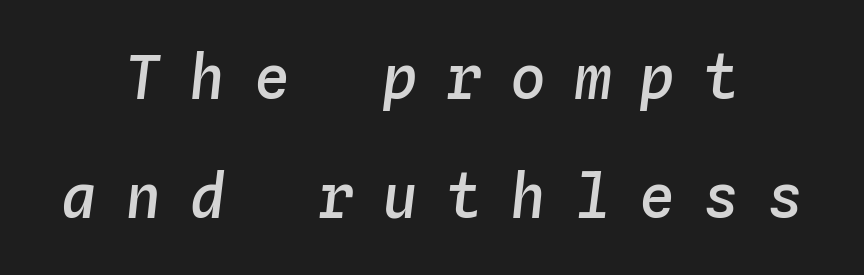
Note the uniform advance width — an 'i' takes as much space as an 'm'. The zone under the glyphs is completely vacant. Does the copy run flush right? No — it is centered line by line. Line spacing here is loose. Observe the lean: these are italic letterforms.
